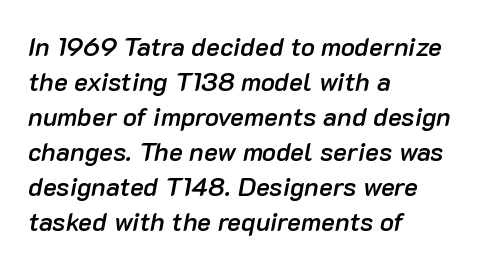
Bare-footed words on every line. Typesetter's note: demi weight, one step under bold. There's an unmistakable incline to the writing here. Which margin do the lines hug? The left one — the right edge is uneven. You could call the tracking neutral — neither tight nor loose. Notice how descenders clear the ascenders below comfortably — that's standard leading.
